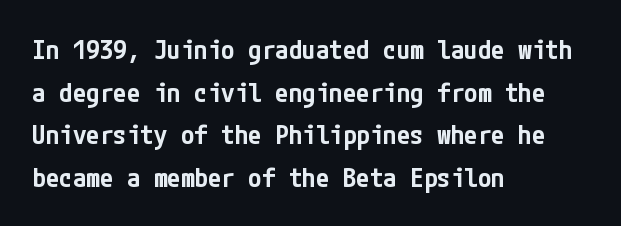
Q: Is the text bold? A: Semi-bold.
Q: Is the text italic (slanted)? A: No, it is upright.
Q: Is the text underlined? A: No.
Q: How is the paragraph aligned? A: Left-aligned.
Q: Is the spacing between letters normal or unusually wide? A: Normal.
Q: Is the spacing between lines tight, normal or loose? A: Normal.
